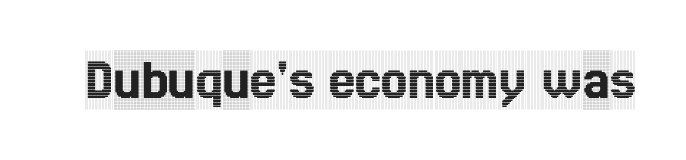
Q: Is the text italic (slanted)? A: No, it is upright.
Q: Is the typeface a serif or a sans-serif typeface? A: Serif.
Q: Is the text underlined? A: No.
Q: Is the spacing between letters normal or unusually wide? A: Normal.
Q: Width (condensed, normal, or wide)? A: Condensed.
Q: x-height? A: Large.
Q: Monospaced? A: No.
